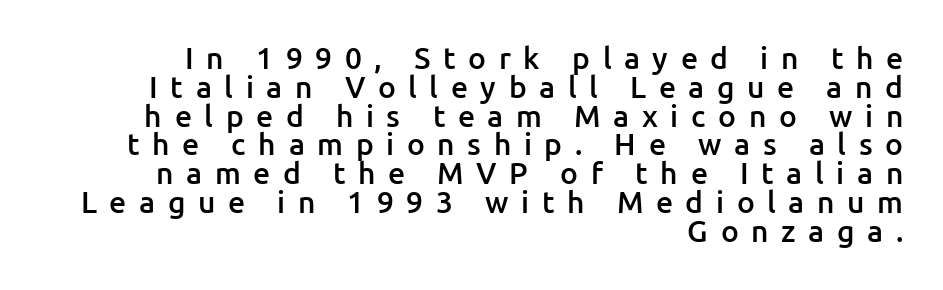
Firm but not heavy-handed strokes: this text is semibold. Every row of glyphs terminates at an identical x-position on the right. The line texture is sparse and dotted thanks to wide tracking. This sample has the flowing, uneven cadence of proportional lettering. Stroke terminals: plain, sans-serif. Honestly, the rows look squashed on top of each other.
